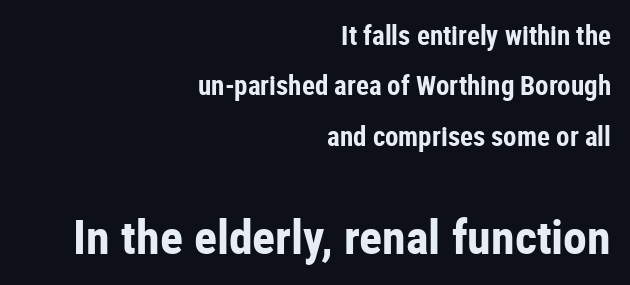
Q: Is the text bold? A: Yes.
Q: Is the text italic (slanted)? A: No, it is upright.
Q: Is the typeface a serif or a sans-serif typeface? A: Sans-serif.
Q: Is the text underlined? A: No.
Q: How is the paragraph aligned? A: Right-aligned.
Q: Is the spacing between letters normal or unusually wide? A: Normal.
Q: Which block of text is set in a larger size, the first (top) or the second (bottom)? A: The second (bottom) one.
Q: Width (condensed, normal, or wide)? A: Condensed.
Q: Stroke contrast? A: Low.
Q: x-height? A: Medium.
Q: Monospaced? A: No.
